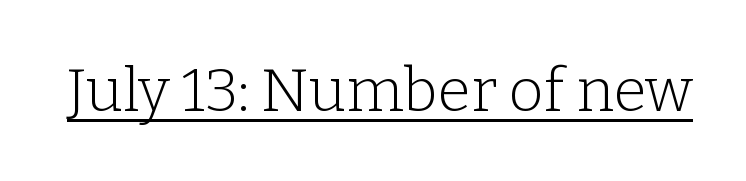
Q: Is the text bold? A: No.
Q: Is the text italic (slanted)? A: No, it is upright.
Q: Is the typeface a serif or a sans-serif typeface? A: Serif.
Q: Is the text underlined? A: Yes.
Q: Is the spacing between letters normal or unusually wide? A: Normal.
Q: Width (condensed, normal, or wide)? A: Normal.
Q: Stroke contrast? A: Low.
Q: x-height? A: Medium.
Q: Monospaced? A: No.
